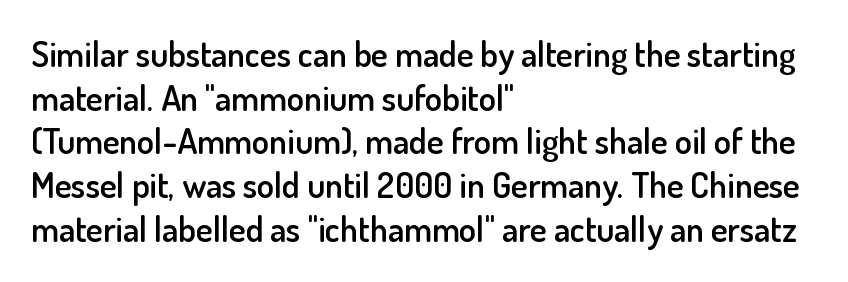
Do the characters align in a grid? No, the font is proportional. Check under the words: just untouched page. The tracking reads as untouched default to a designer's eye. The face used here is a semibold: visibly heavier than regular, lighter than bold.
